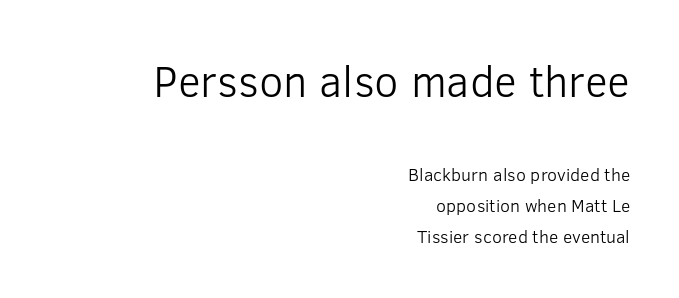
Observe the absence of serifs on each vertical stroke in this sample. The letters in the upper block stand taller than those in the block below. No italicization has been applied; the sample stays upright. Compared with a typical body face, this is equally light or lighter still. The rag falls on the left side of this text block.
